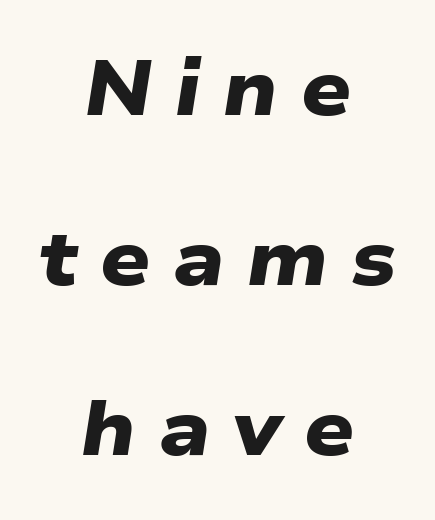
{"serif": "no", "bold": "yes", "weight": "heavy", "width": "wide", "stroke_contrast": "low", "x_height": "medium", "monospaced": "no", "underline": "no", "align": "center", "line_spacing": "loose", "line_spacing_ratio": 2.18, "letter_spacing": "wide", "letter_spacing_em": 0.29, "glyph_px": 78}
